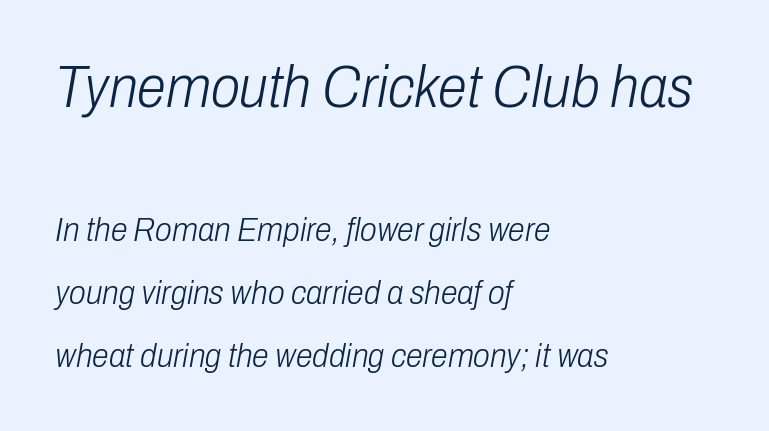
Type size steps down from the first block to the second. Compared with a typical body face, this is equally light or lighter still. Does the copy run flush right? No — it runs flush left. There's an unmistakable incline to the writing here. The passage shown is not underscored anywhere. Do the characters align in a grid? No, the font is proportional.
